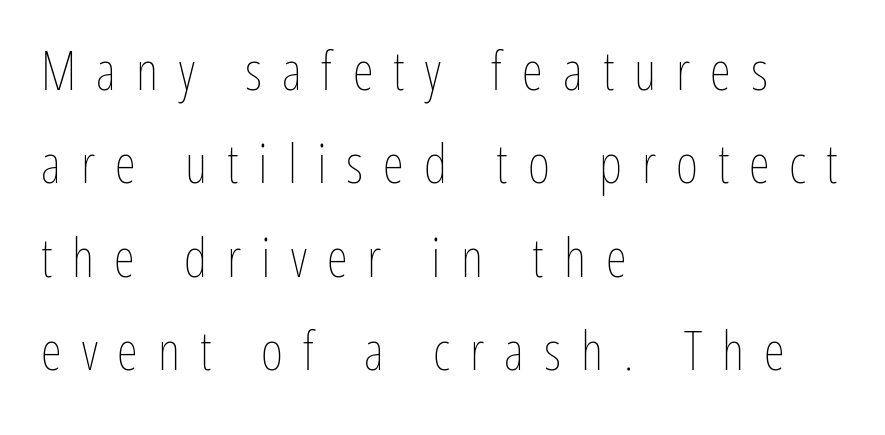
The image shows 54 px thin, condensed type, upright; set left-aligned, line spacing 1.73x, unusually wide letter spacing (+0.37 em), not underlined; low stroke contrast and a medium x-height.
